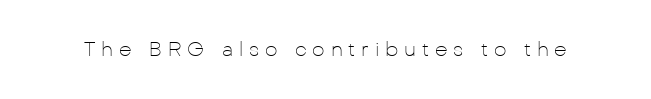
Q: Is the text bold? A: No.
Q: Is the text italic (slanted)? A: No, it is upright.
Q: Is the text underlined? A: No.
Q: Is the spacing between letters normal or unusually wide? A: Unusually wide.
